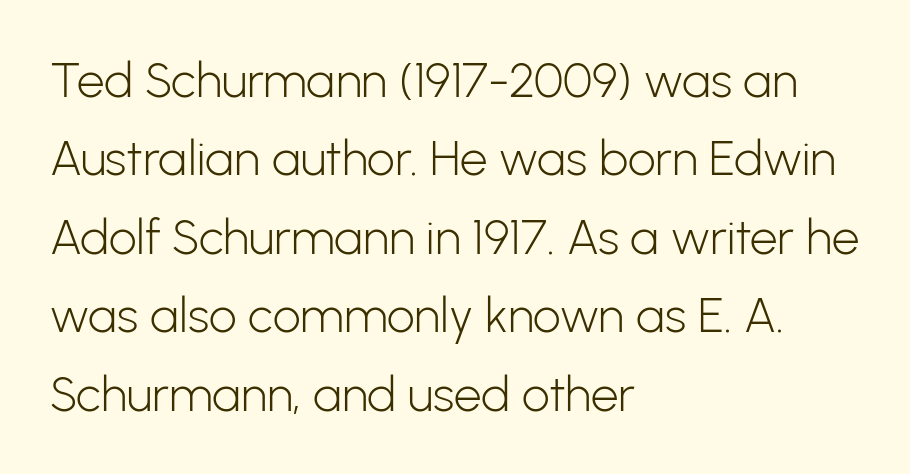
The image shows 49 px light sans-serif type, upright; set left-aligned, normal line spacing (1.6x), normal letter spacing, not underlined; low stroke contrast and a medium x-height.
